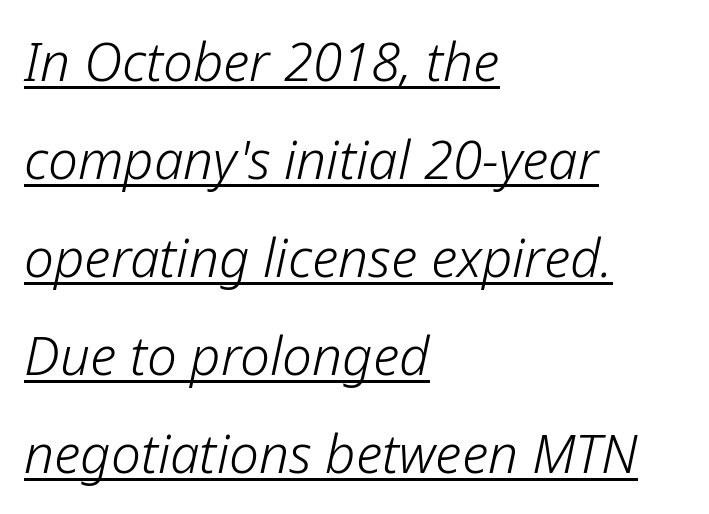
{"italic": "yes", "lean": "right", "slant_degrees": 12, "bold": "no", "weight": "light", "width": "normal", "stroke_contrast": "low", "x_height": "medium", "monospaced": "no", "underline": "yes", "align": "left", "line_spacing_ratio": 1.85, "letter_spacing": "normal", "letter_spacing_em": 0.0, "glyph_px": 53}
